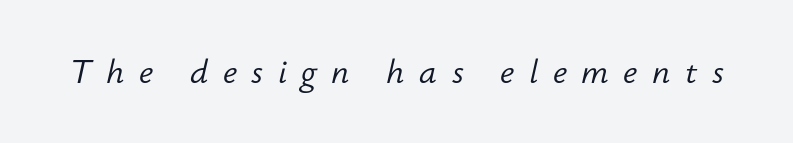
{"italic": "yes", "lean": "right", "slant_degrees": 12, "bold": "no", "weight": "light", "width": "normal", "stroke_contrast": "low", "x_height": "small", "monospaced": "no", "underline": "no", "letter_spacing": "wide", "letter_spacing_em": 0.44, "glyph_px": 33}
